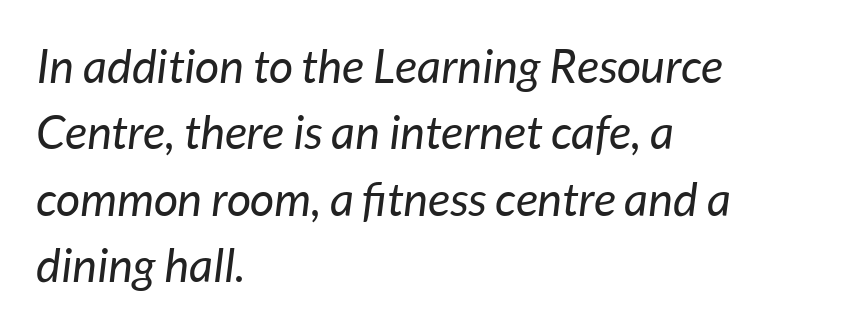
In terms of letterspacing, this is plain default setting. In CSS terms this would be text-align: left. The passage shown stacks its lines at a standard gap. Unmarked baselines from the first word to the last. The letters are slanted; this is an italic face.
